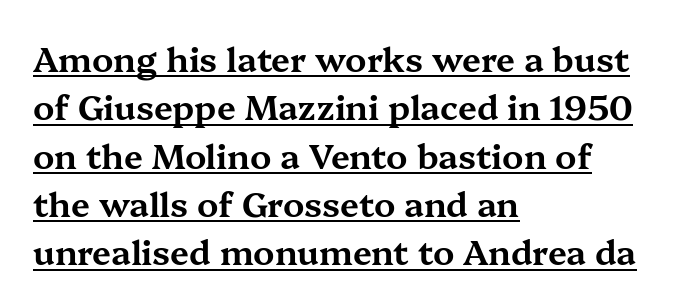
The image shows 34 px wide serif type, upright; set left-aligned, normal line spacing (1.42x), normal letter spacing, underlined; medium stroke contrast and a medium x-height.
